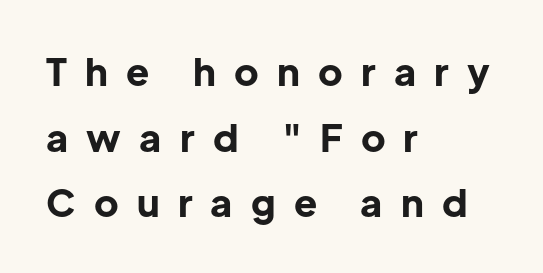
Note: no serifs on the glyphs. Leftover space on each line is placed entirely after the last word. The type is letterspaced generously, with wide tracking. Bare-footed words on every line. The font is running at its bold setting.
